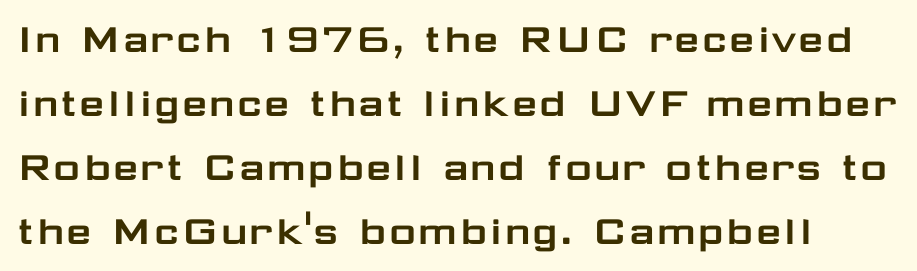
You could not count columns in this text — the font is proportionally spaced. No extra tracking has been applied to these lines. A normal amount of white space separates one row of letters from the next. The strip under each line holds only bare page. Style check: upright. Are there feet on the stems? There aren't — it's a sans.
